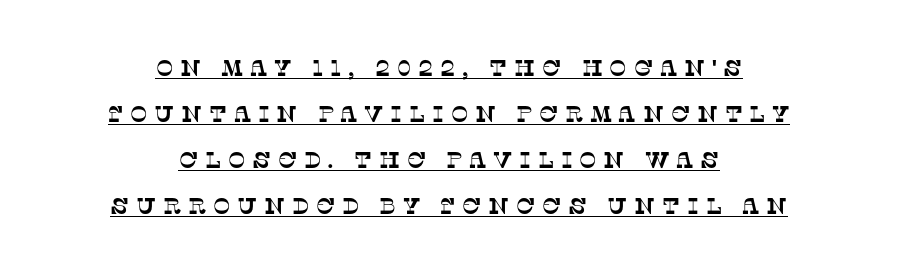
The image shows 23 px text type; set centered, loose line spacing (2.0x), unusually wide letter spacing (+0.29 em), underlined.
